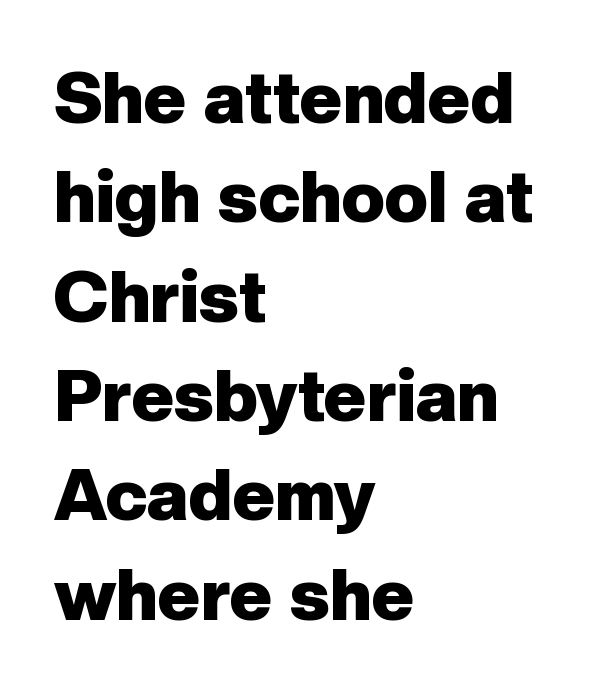
In terms of letterspacing, this is plain default setting. The rendering uses natural spacing where letterforms have individual widths. A full-strength bold gives these letters their thick strokes. Vertically, the passage feels balanced, rows spaced as you'd expect. Any mark beneath the type? The region is blank. Nope, no serifs anywhere on these letters.
